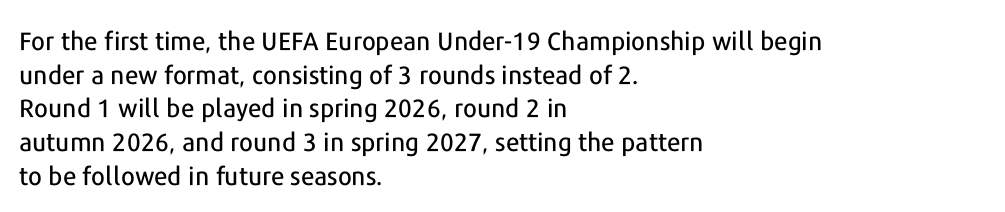
The image shows 25 px text type, upright; set left-aligned, normal line spacing (1.35x), normal letter spacing, not underlined.
